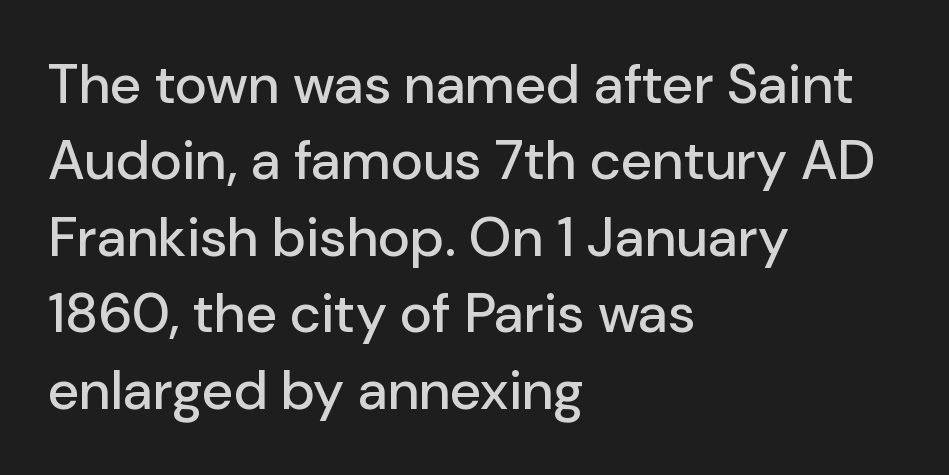
The font's upright variant was chosen for this text. Honestly, the letter spacing is just normal — you wouldn't notice it. No feet cap the strokes, marking this as sans-serif type. Rule under the text: the space is simply empty. Proportional: the letters do not fall into vertical columns. The passage shown stacks its lines at a standard gap.
